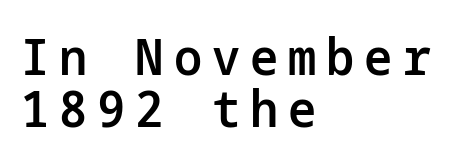
Notice how the stems are strictly vertical — no italics here. Leftover space on each line is placed entirely after the last word. Compared with typical paragraphs, the rows here are closer together. Has an underline been added? It has not. The passage shown has open, widely tracked lettering throughout.
